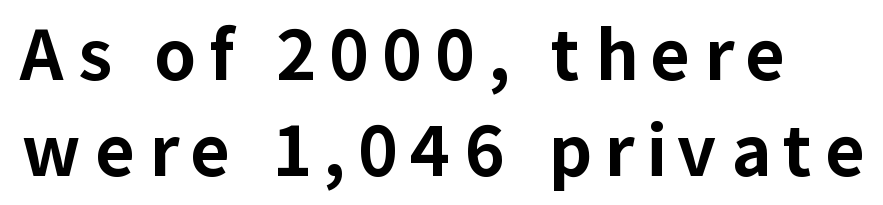
The image shows 68 px bold sans-serif type, upright; set normal line spacing (1.41x), not underlined; low stroke contrast and a medium x-height.
